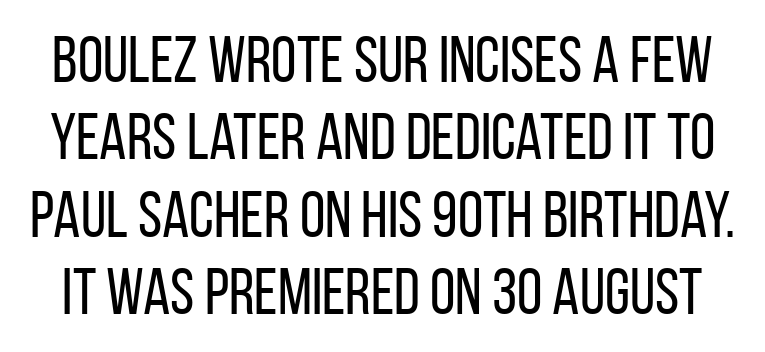
Q: Is the text bold? A: No.
Q: Is the text italic (slanted)? A: No, it is upright.
Q: Is the typeface a serif or a sans-serif typeface? A: Sans-serif.
Q: Is the text underlined? A: No.
Q: Is the spacing between letters normal or unusually wide? A: Normal.
Q: Width (condensed, normal, or wide)? A: Condensed.
Q: Stroke contrast? A: Low.
Q: x-height? A: Large.
Q: Monospaced? A: No.
